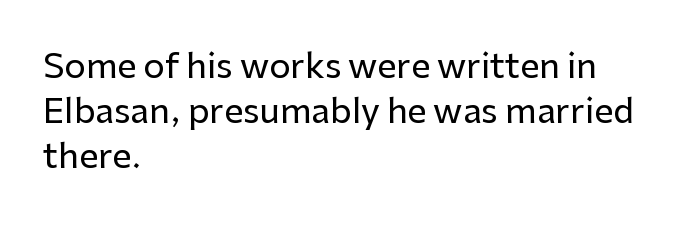
Q: Is the text italic (slanted)? A: No, it is upright.
Q: Is the typeface a serif or a sans-serif typeface? A: Sans-serif.
Q: Is the text underlined? A: No.
Q: How is the paragraph aligned? A: Left-aligned.
Q: Is the spacing between letters normal or unusually wide? A: Normal.
Q: Is the spacing between lines tight, normal or loose? A: Normal.
Q: Width (condensed, normal, or wide)? A: Normal.
Q: Stroke contrast? A: Low.
Q: x-height? A: Medium.
Q: Monospaced? A: No.
